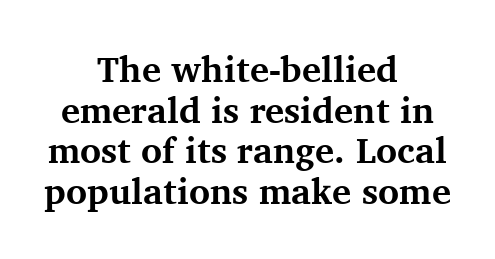
Both edges are ragged and mirror each other, which tells us the setting is centered. Bare-footed words on every line. These lines huddle together more closely than default settings would place them. The lettering holds an erect, upright posture throughout. The sample has been set heavy, in full bold. Spacing verdict: proportional, widths tailored to each character.
